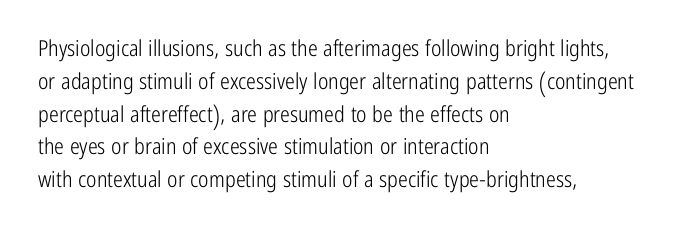
{"italic": "no", "bold": "no", "underline": "no", "align": "left", "line_spacing": "normal", "line_spacing_ratio": 1.49, "letter_spacing": "normal", "letter_spacing_em": 0.0, "glyph_px": 22}
